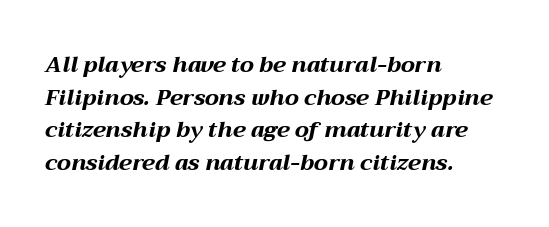
Q: Is the text bold? A: Yes.
Q: Is the text italic (slanted)? A: Yes, it leans right by about 12 degrees.
Q: Is the text underlined? A: No.
Q: How is the paragraph aligned? A: Left-aligned.
Q: Is the spacing between letters normal or unusually wide? A: Normal.
Q: Is the spacing between lines tight, normal or loose? A: Normal.
